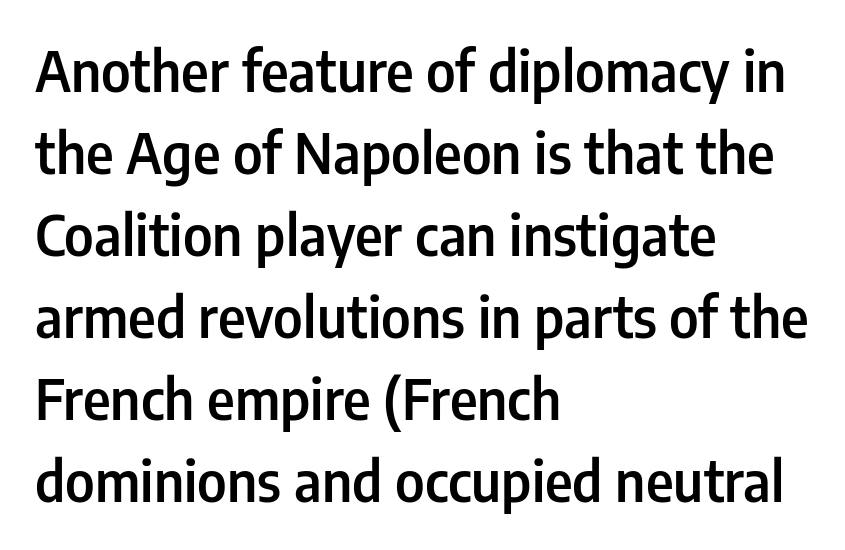
The image shows 55 px semibold, condensed sans-serif type, upright; set left-aligned, normal line spacing (1.49x), normal letter spacing, not underlined; low stroke contrast and a medium x-height.
